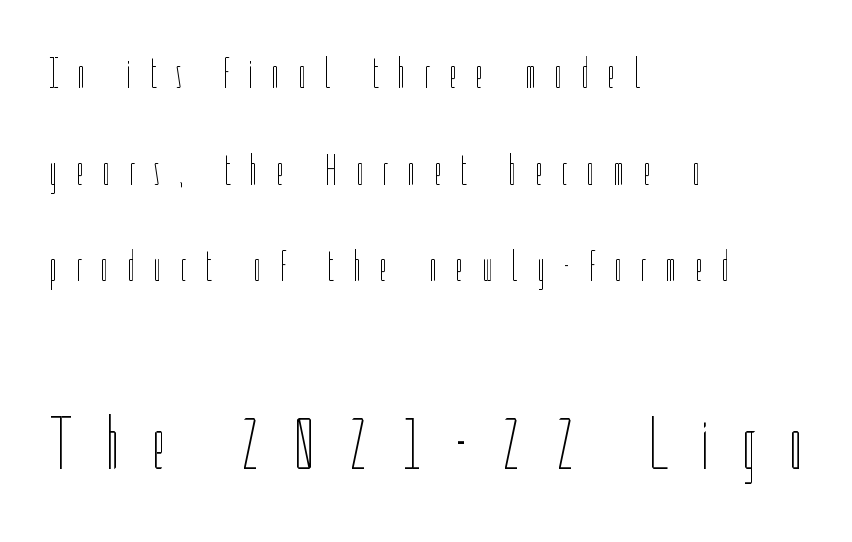
The image shows 76 px thin, condensed type, upright; set left-aligned, loose line spacing (2.25x), unusually wide letter spacing (+0.42 em), not underlined; the second (bottom) block is 1.77x larger; low stroke contrast and a medium x-height.
